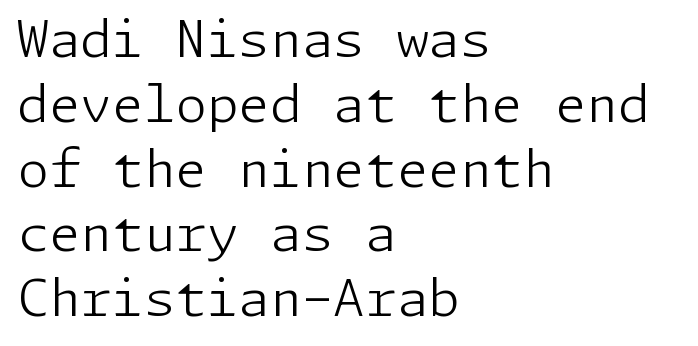
{"serif": "no", "italic": "no", "bold": "no", "weight": "light", "width": "normal", "stroke_contrast": "low", "x_height": "medium", "underline": "no", "align": "left", "line_spacing": "normal", "line_spacing_ratio": 1.27, "letter_spacing": "normal", "letter_spacing_em": 0.0, "glyph_px": 51}
